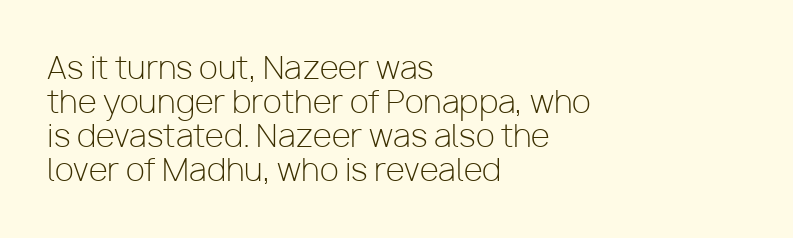
Q: Is the text bold? A: No.
Q: Is the text italic (slanted)? A: No, it is upright.
Q: Is the typeface a serif or a sans-serif typeface? A: Sans-serif.
Q: Is the text underlined? A: No.
Q: How is the paragraph aligned? A: Left-aligned.
Q: Is the spacing between letters normal or unusually wide? A: Normal.
Q: Is the spacing between lines tight, normal or loose? A: Tight.
Q: Width (condensed, normal, or wide)? A: Normal.
Q: Stroke contrast? A: Low.
Q: x-height? A: Medium.
Q: Monospaced? A: No.
